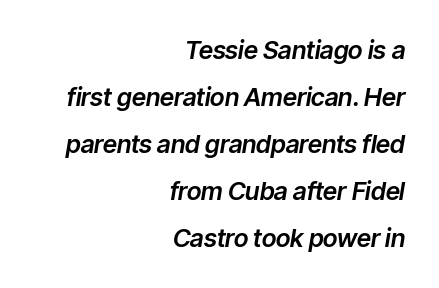
Q: Is the text italic (slanted)? A: Yes, it leans right by about 9 degrees.
Q: Is the text underlined? A: No.
Q: How is the paragraph aligned? A: Right-aligned.
Q: Is the spacing between letters normal or unusually wide? A: Normal.
